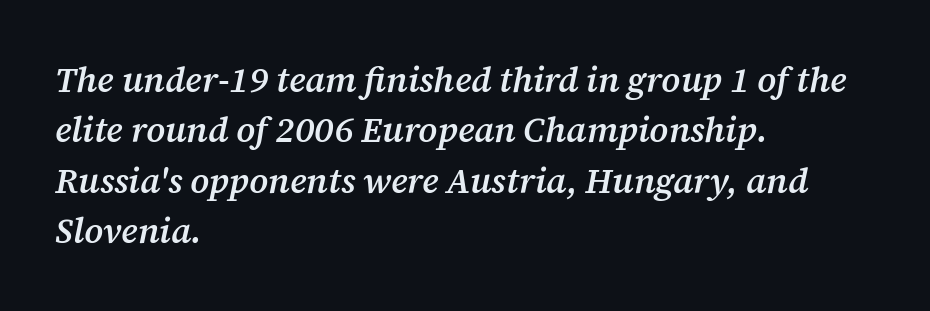
Horizontal alignment here is leftward, the default for most running prose. Posture: slanted. How are the letters spaced? Ordinarily, with no added tracking. Descender tails drop into unmarked territory.
